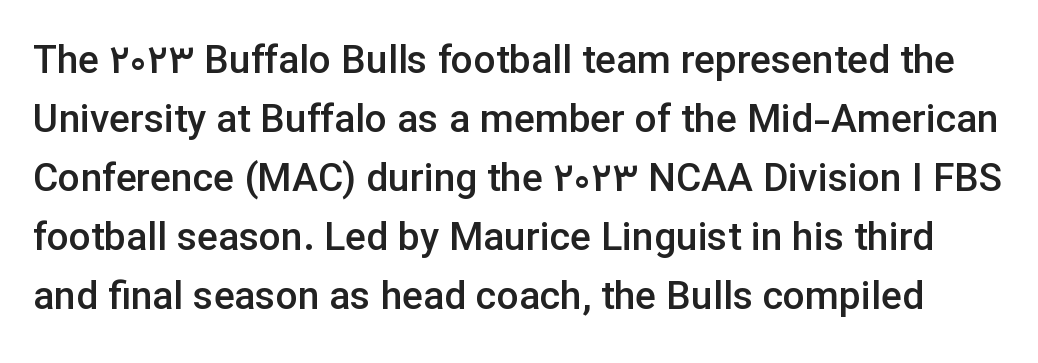
Underlining? Definitely not there. Rendered with straight, roman letterforms. The passage shown has conventional tracking throughout. Moderately thickened strokes mark this as semibold type. No feet cap the strokes, marking this as sans-serif type. Looks like regular typesetting: each glyph gets only the width it needs.
